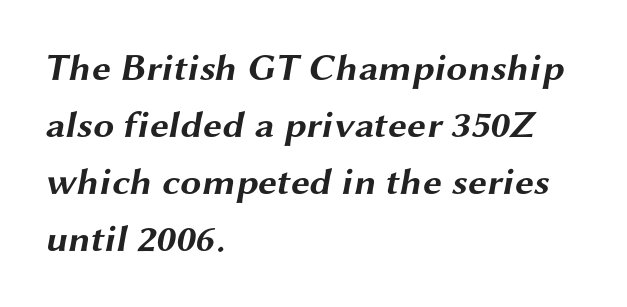
{"serif": "no", "bold": "yes", "weight": "bold", "width": "wide", "stroke_contrast": "medium", "x_height": "medium", "monospaced": "no", "underline": "no", "align": "left", "line_spacing": "normal", "line_spacing_ratio": 1.5, "letter_spacing": "normal", "letter_spacing_em": 0.0, "glyph_px": 38}
